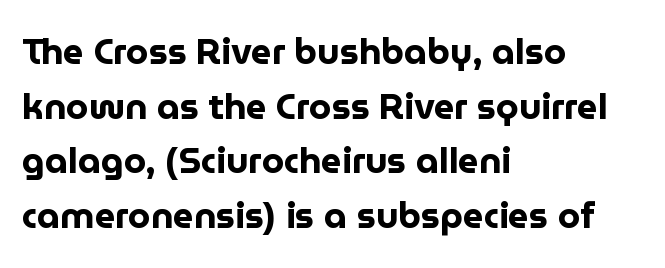
Q: Is the text bold? A: Yes.
Q: Is the text italic (slanted)? A: No, it is upright.
Q: Is the typeface a serif or a sans-serif typeface? A: Sans-serif.
Q: Is the text underlined? A: No.
Q: How is the paragraph aligned? A: Left-aligned.
Q: Is the spacing between letters normal or unusually wide? A: Normal.
Q: Is the spacing between lines tight, normal or loose? A: Normal.
Q: Width (condensed, normal, or wide)? A: Normal.
Q: Stroke contrast? A: Low.
Q: x-height? A: Medium.
Q: Monospaced? A: No.
